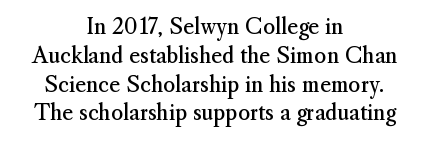
{"italic": "no", "bold": "no", "underline": "no", "align": "center", "line_spacing": "normal", "line_spacing_ratio": 1.37, "letter_spacing": "normal", "letter_spacing_em": 0.0, "glyph_px": 21}
